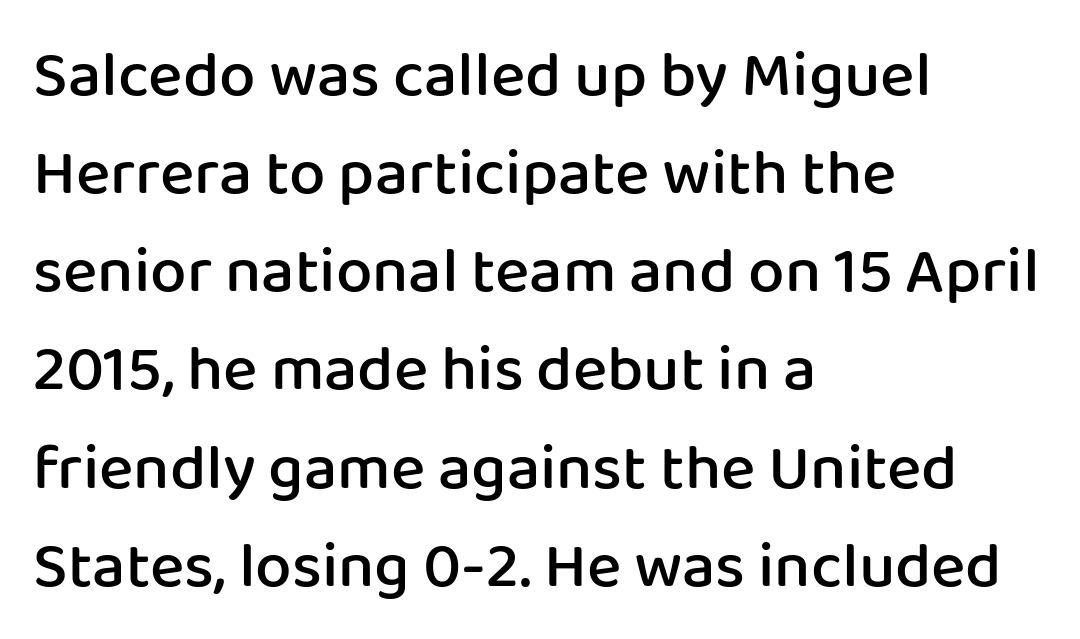
{"serif": "no", "italic": "no", "bold": "semi", "weight": "semibold", "width": "normal", "stroke_contrast": "low", "x_height": "medium", "monospaced": "no", "underline": "no", "align": "left", "line_spacing": "normal", "line_spacing_ratio": 1.51, "letter_spacing": "normal", "letter_spacing_em": 0.0, "glyph_px": 65}
